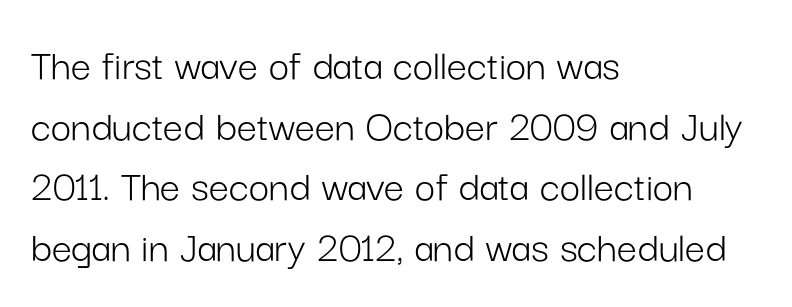
The letterforms sit at book weight or below. A sans-serif font was chosen for this passage. Is this a fixed-width face? No — the glyphs have proportional, varying widths. Underline: absent.
